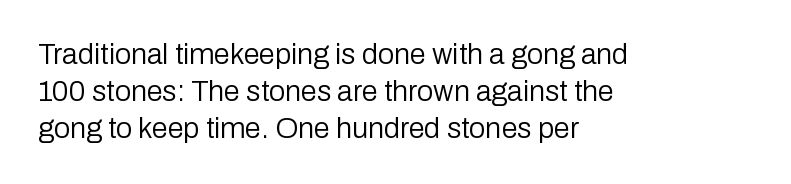
Q: Is the text bold? A: No.
Q: Is the text italic (slanted)? A: No, it is upright.
Q: Is the typeface a serif or a sans-serif typeface? A: Sans-serif.
Q: Is the text underlined? A: No.
Q: How is the paragraph aligned? A: Left-aligned.
Q: Is the spacing between letters normal or unusually wide? A: Normal.
Q: Is the spacing between lines tight, normal or loose? A: Normal.
Q: Width (condensed, normal, or wide)? A: Normal.
Q: Stroke contrast? A: Low.
Q: x-height? A: Medium.
Q: Monospaced? A: No.
